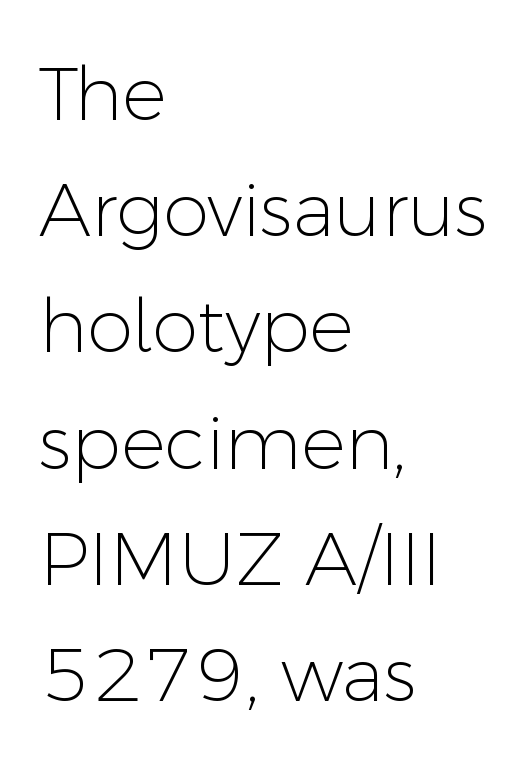
{"serif": "no", "italic": "no", "bold": "no", "weight": "light", "width": "normal", "stroke_contrast": "low", "x_height": "medium", "monospaced": "no", "underline": "no", "align": "left", "line_spacing": "normal", "line_spacing_ratio": 1.57, "letter_spacing": "normal", "letter_spacing_em": 0.0, "glyph_px": 74}
